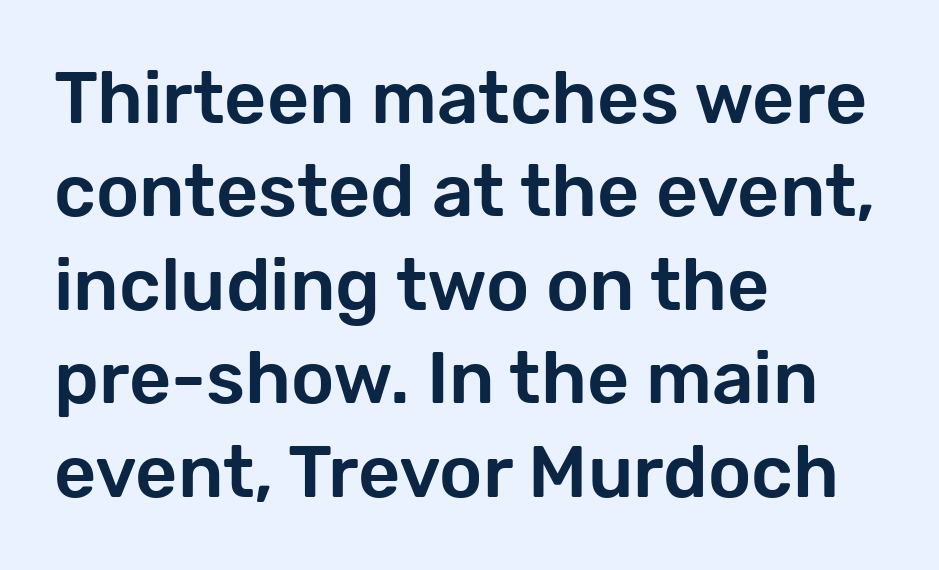
The image shows 73 px sans-serif type, upright; set left-aligned, normal line spacing (1.28x), normal letter spacing, not underlined; low stroke contrast and a medium x-height.
